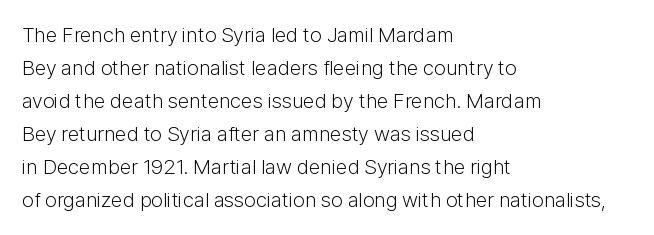
No italicization has been applied; the sample stays upright. This rendering features lettering with no underline. Summary of weight: not heavy and not bold. The typesetter chose a ragged-right arrangement here. The vertical gap from one line to the next is medium.
